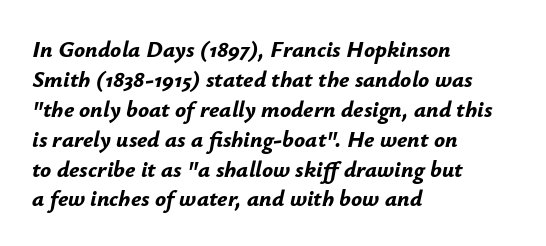
Q: Is the text bold? A: Yes.
Q: Is the text italic (slanted)? A: Yes, it leans right by about 12 degrees.
Q: Is the text underlined? A: No.
Q: How is the paragraph aligned? A: Left-aligned.
Q: Is the spacing between letters normal or unusually wide? A: Normal.
Q: Is the spacing between lines tight, normal or loose? A: Normal.
